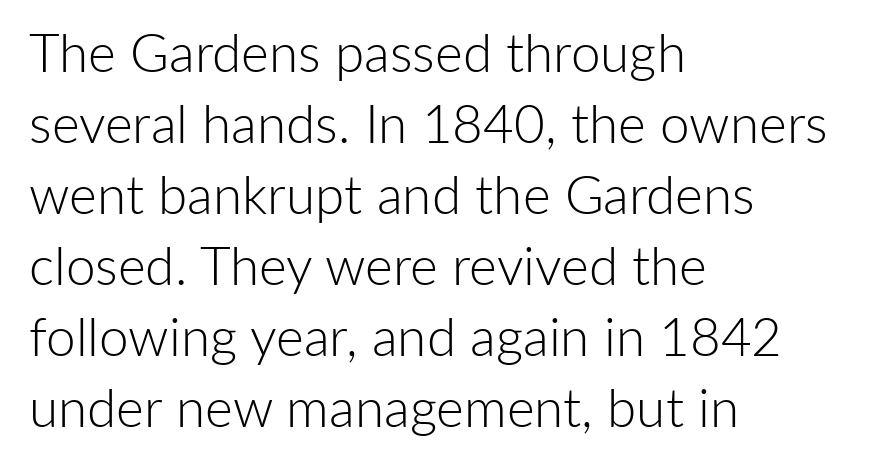
The image shows 53 px light sans-serif type, upright; set left-aligned, normal line spacing (1.34x), normal letter spacing, not underlined; low stroke contrast and a medium x-height.
